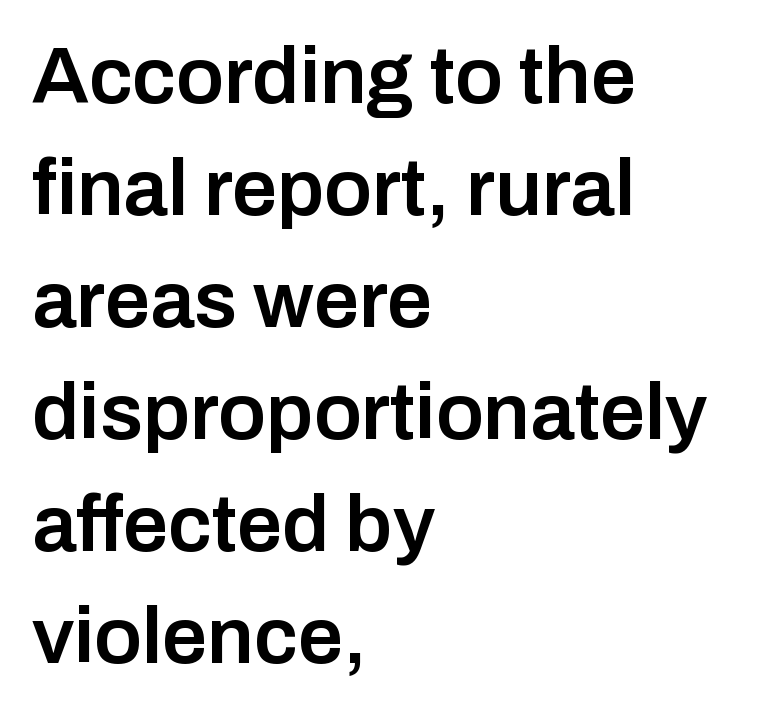
The image shows 80 px semibold sans-serif type, upright; set left-aligned, normal line spacing (1.4x), normal letter spacing, not underlined; low stroke contrast and a medium x-height.
